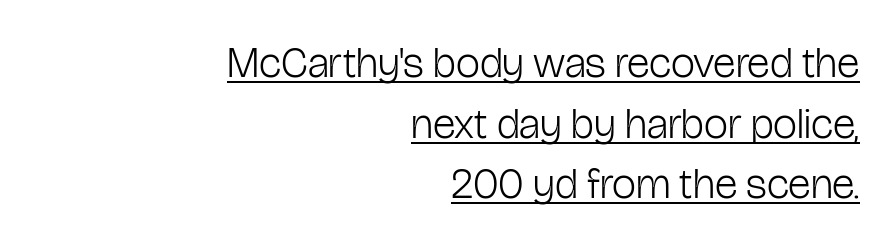
Q: Is the text bold? A: No.
Q: Is the text italic (slanted)? A: No, it is upright.
Q: Is the typeface a serif or a sans-serif typeface? A: Sans-serif.
Q: Is the text underlined? A: Yes.
Q: How is the paragraph aligned? A: Right-aligned.
Q: Is the spacing between letters normal or unusually wide? A: Normal.
Q: Is the spacing between lines tight, normal or loose? A: Normal.
Q: Width (condensed, normal, or wide)? A: Condensed.
Q: Stroke contrast? A: Low.
Q: x-height? A: Medium.
Q: Monospaced? A: No.
